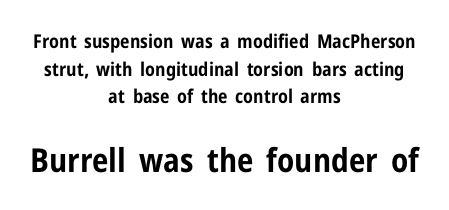
{"serif": "no", "italic": "no", "bold": "yes", "weight": "bold", "width": "condensed", "stroke_contrast": "low", "x_height": "medium", "monospaced": "no", "underline": "no", "align": "center", "line_spacing": "normal", "line_spacing_ratio": 1.46, "letter_spacing": "normal", "letter_spacing_em": 0.0, "larger_block": "second", "size_ratio": 1.74, "glyph_px": 33}
